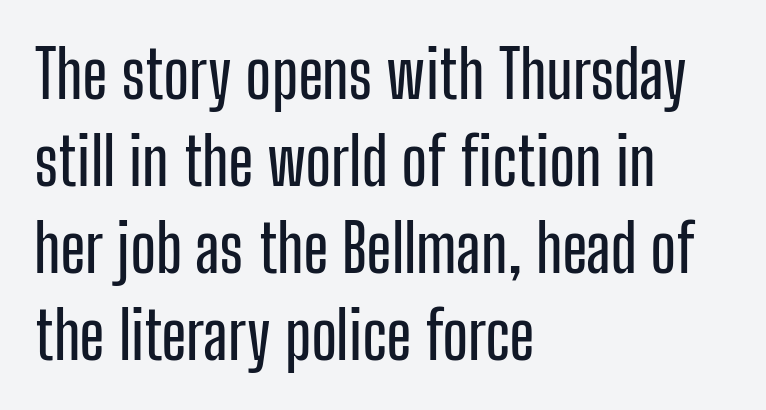
Q: Is the text italic (slanted)? A: No, it is upright.
Q: Is the typeface a serif or a sans-serif typeface? A: Sans-serif.
Q: Is the text underlined? A: No.
Q: How is the paragraph aligned? A: Left-aligned.
Q: Is the spacing between letters normal or unusually wide? A: Normal.
Q: Is the spacing between lines tight, normal or loose? A: Normal.
Q: Width (condensed, normal, or wide)? A: Condensed.
Q: Stroke contrast? A: Low.
Q: x-height? A: Medium.
Q: Monospaced? A: No.
